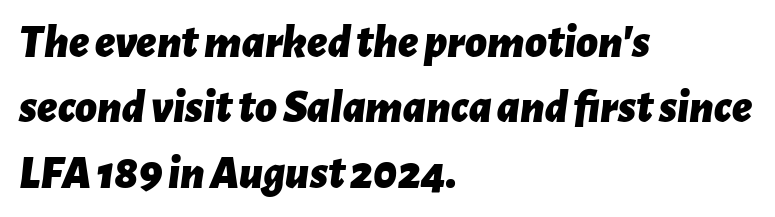
{"italic": "yes", "lean": "right", "slant_degrees": 7, "bold": "yes", "weight": "bold", "width": "normal", "stroke_contrast": "low", "x_height": "medium", "monospaced": "no", "underline": "no", "align": "left", "line_spacing": "normal", "line_spacing_ratio": 1.39, "letter_spacing": "normal", "letter_spacing_em": 0.0, "glyph_px": 47}
